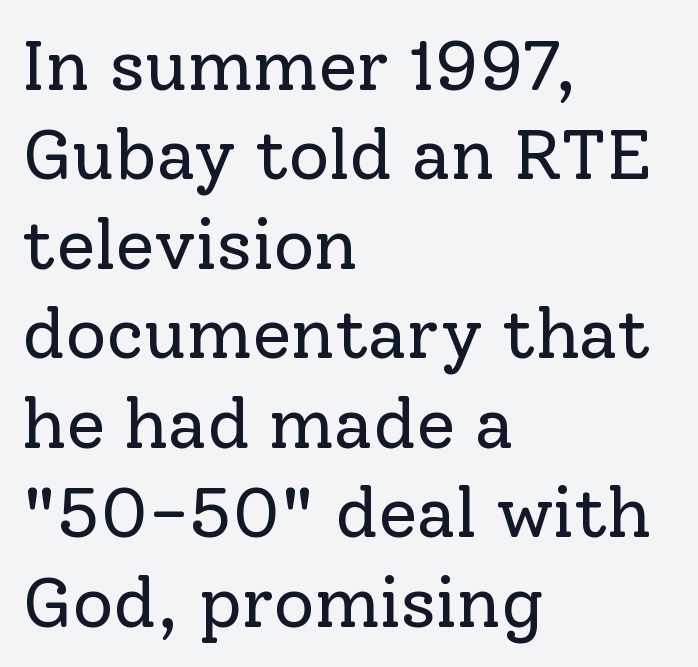
{"serif": "yes", "italic": "no", "bold": "no", "weight": "regular", "width": "normal", "stroke_contrast": "low", "x_height": "medium", "monospaced": "no", "underline": "no", "align": "left", "line_spacing": "normal", "line_spacing_ratio": 1.26, "letter_spacing": "normal", "letter_spacing_em": 0.0, "glyph_px": 71}
